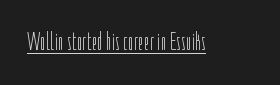
{"italic": "no", "bold": "no", "underline": "yes", "letter_spacing": "normal", "letter_spacing_em": 0.0, "glyph_px": 25}
